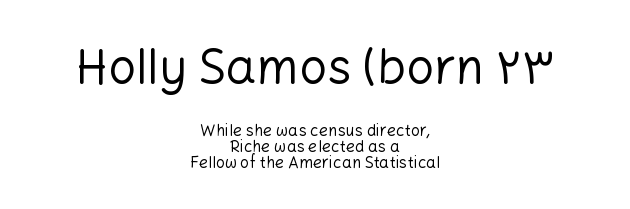
Q: Is the text bold? A: No.
Q: Is the text italic (slanted)? A: No, it is upright.
Q: Is the typeface a serif or a sans-serif typeface? A: Sans-serif.
Q: Is the text underlined? A: No.
Q: How is the paragraph aligned? A: Centered.
Q: Is the spacing between letters normal or unusually wide? A: Normal.
Q: Is the spacing between lines tight, normal or loose? A: Tight.
Q: Which block of text is set in a larger size, the first (top) or the second (bottom)? A: The first (top) one.
Q: Width (condensed, normal, or wide)? A: Normal.
Q: Stroke contrast? A: Low.
Q: x-height? A: Medium.
Q: Monospaced? A: No.
